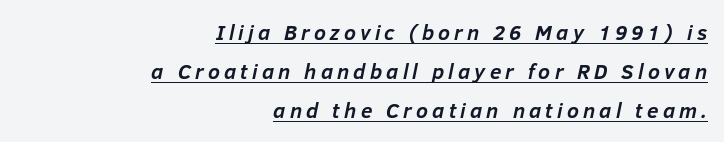
Q: Is the text bold? A: Yes.
Q: Is the text italic (slanted)? A: Yes, it leans right by about 12 degrees.
Q: Is the text underlined? A: Yes.
Q: How is the paragraph aligned? A: Right-aligned.
Q: Is the spacing between letters normal or unusually wide? A: Unusually wide.
